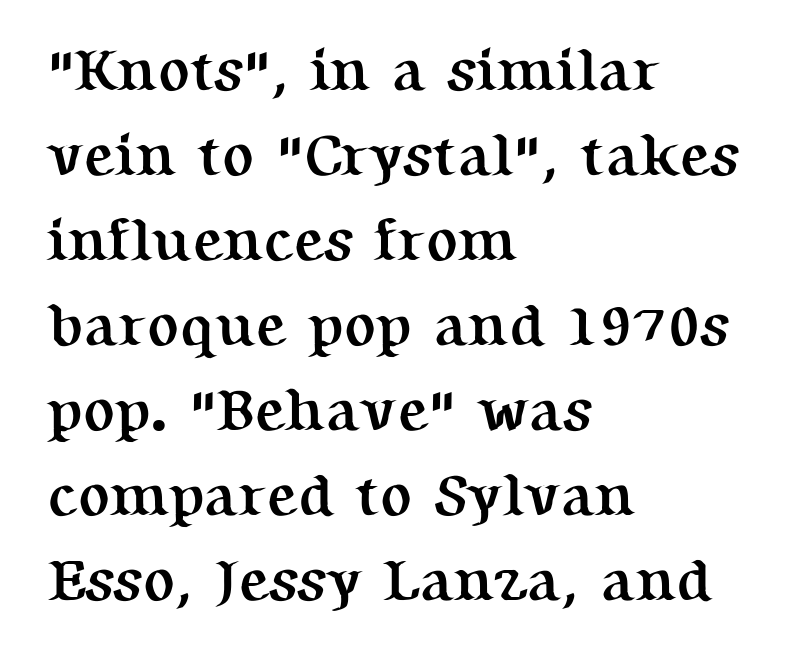
The image shows 59 px semibold serif type, upright; set left-aligned, normal line spacing (1.44x), normal letter spacing, not underlined; medium stroke contrast and a medium x-height.
